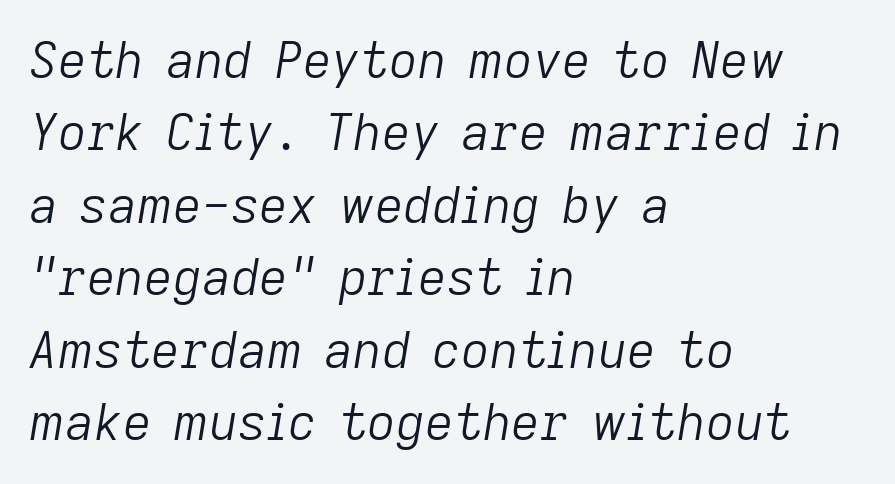
Q: Is the text bold? A: No.
Q: Is the text italic (slanted)? A: Yes, it leans right by about 9 degrees.
Q: Is the text underlined? A: No.
Q: How is the paragraph aligned? A: Left-aligned.
Q: Is the spacing between letters normal or unusually wide? A: Normal.
Q: Is the spacing between lines tight, normal or loose? A: Normal.
Q: Width (condensed, normal, or wide)? A: Normal.
Q: Stroke contrast? A: Low.
Q: x-height? A: Medium.
Q: Monospaced? A: No.
